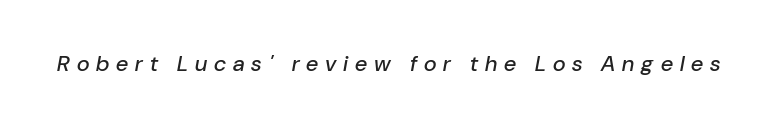
{"italic": "yes", "lean": "right", "slant_degrees": 10, "underline": "no", "letter_spacing": "wide", "letter_spacing_em": 0.32, "glyph_px": 22}
